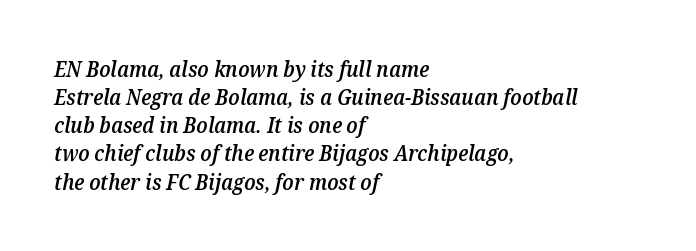
A fair bit of extra ink — the face is semibold, not bold. The setting favours the left margin, as ordinary paragraphs usually do. When letters slant like this, we call the style italic. Underline: absent. Does extra space separate the letters? No, they use regular spacing. One glance says typical: line gaps are just what's usual.
